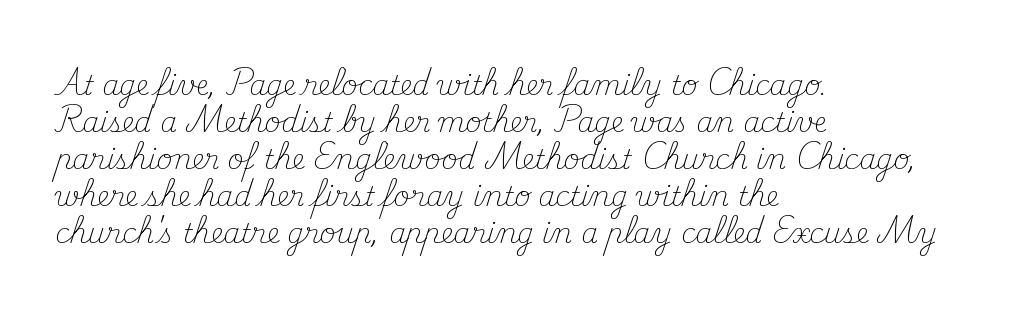
Q: Is the text bold? A: No.
Q: Is the text italic (slanted)? A: Yes.
Q: Is the text underlined? A: No.
Q: How is the paragraph aligned? A: Left-aligned.
Q: Is the spacing between letters normal or unusually wide? A: Normal.
Q: Is the spacing between lines tight, normal or loose? A: Normal.
